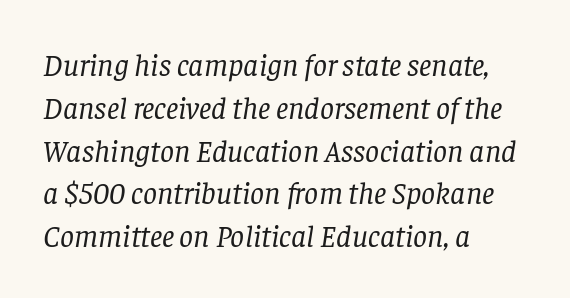
Each new line begins a customary step beneath the previous one. Think of a printed novel: that variable character pitch is what you see here. Unbolded letterforms with no extra heft. Nothing unusual about the tracking: characters are spaced as the font intends.
